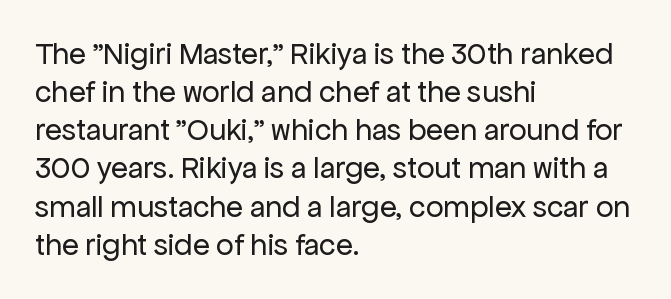
Q: Is the text bold? A: No.
Q: Is the text italic (slanted)? A: No, it is upright.
Q: Is the typeface a serif or a sans-serif typeface? A: Sans-serif.
Q: Is the text underlined? A: No.
Q: How is the paragraph aligned? A: Left-aligned.
Q: Is the spacing between letters normal or unusually wide? A: Normal.
Q: Width (condensed, normal, or wide)? A: Normal.
Q: Stroke contrast? A: Low.
Q: x-height? A: Medium.
Q: Monospaced? A: No.
